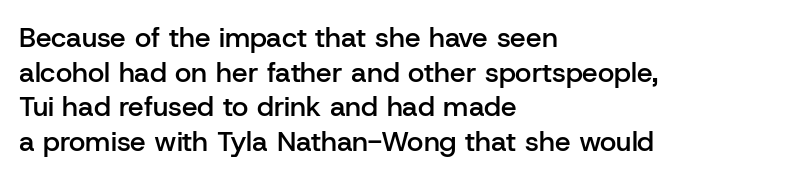
The image shows 28 px semibold sans-serif type, upright; set left-aligned, line spacing 1.24x, normal letter spacing, not underlined; low stroke contrast and a medium x-height.
